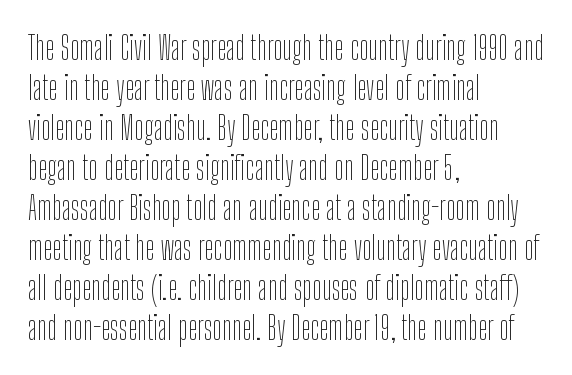
The image shows 32 px thin, condensed sans-serif type, upright; set left-aligned, normal line spacing (1.25x), normal letter spacing, not underlined; low stroke contrast and a medium x-height.
